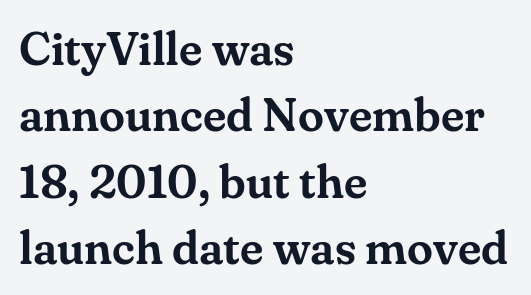
{"serif": "yes", "italic": "no", "width": "normal", "stroke_contrast": "medium", "x_height": "small", "monospaced": "no", "underline": "no", "align": "left", "line_spacing": "normal", "line_spacing_ratio": 1.41, "letter_spacing": "normal", "letter_spacing_em": 0.0, "glyph_px": 47}
